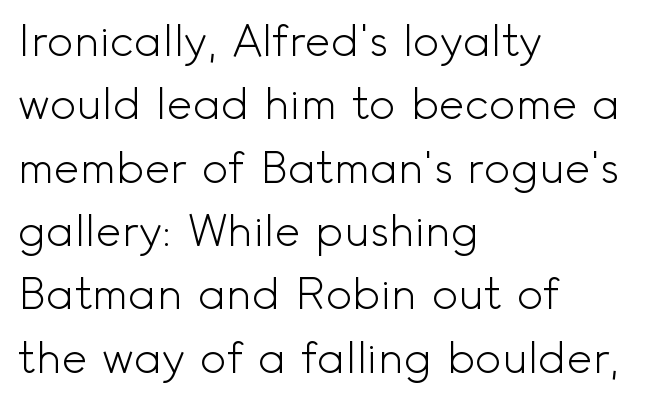
Q: Is the text bold? A: No.
Q: Is the text italic (slanted)? A: No, it is upright.
Q: Is the typeface a serif or a sans-serif typeface? A: Sans-serif.
Q: Is the text underlined? A: No.
Q: How is the paragraph aligned? A: Left-aligned.
Q: Is the spacing between letters normal or unusually wide? A: Normal.
Q: Is the spacing between lines tight, normal or loose? A: Normal.
Q: Width (condensed, normal, or wide)? A: Normal.
Q: x-height? A: Small.
Q: Monospaced? A: No.
